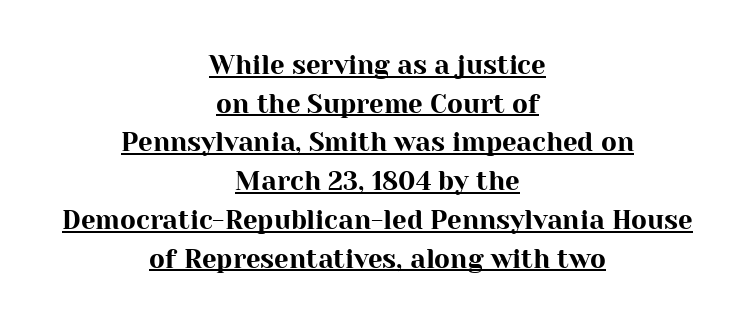
The image shows 26 px text type, upright; set centered, normal line spacing (1.49x), normal letter spacing, underlined.
